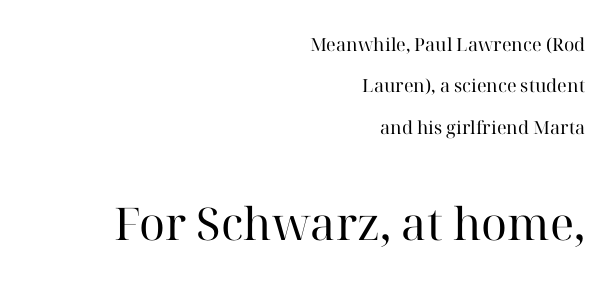
The image shows 45 px regular-weight serif type, upright; set right-aligned, loose line spacing (2.3x), normal letter spacing, not underlined; the second (bottom) block is 2.5x larger; high stroke contrast and a medium x-height.
